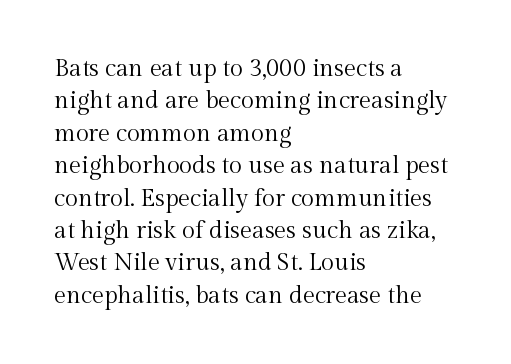
Q: Is the text bold? A: No.
Q: Is the text italic (slanted)? A: No, it is upright.
Q: Is the text underlined? A: No.
Q: How is the paragraph aligned? A: Left-aligned.
Q: Is the spacing between letters normal or unusually wide? A: Normal.
Q: Is the spacing between lines tight, normal or loose? A: Normal.
